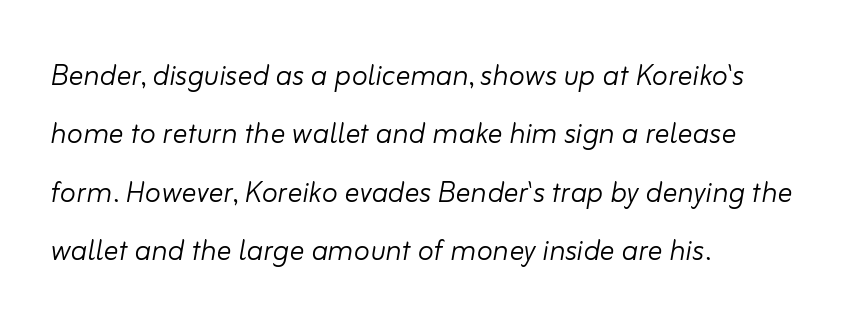
{"italic": "yes", "lean": "right", "slant_degrees": 10, "bold": "no", "weight": "light", "width": "normal", "stroke_contrast": "low", "x_height": "small", "monospaced": "no", "underline": "no", "align": "left", "line_spacing": "normal", "line_spacing_ratio": 1.58, "letter_spacing": "normal", "letter_spacing_em": 0.0, "glyph_px": 37}
